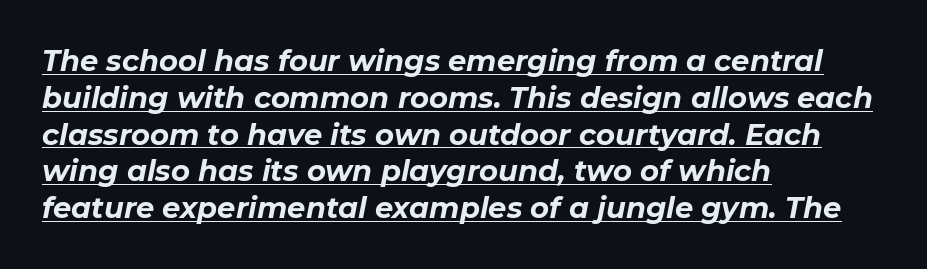
The image shows 29 px bold type, italic (leaning right); set left-aligned, normal line spacing (1.27x), normal letter spacing, underlined; low stroke contrast and a medium x-height.
